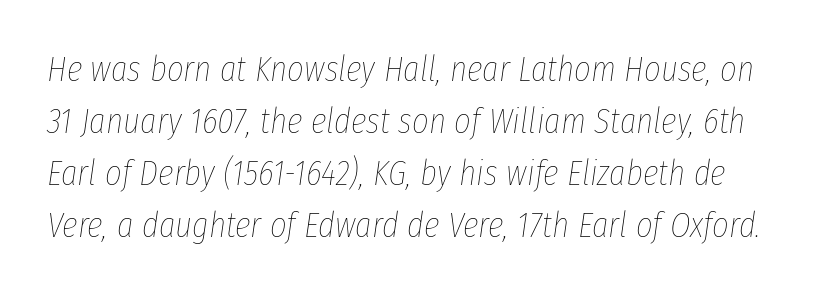
{"italic": "yes", "lean": "right", "slant_degrees": 8, "bold": "no", "weight": "thin", "width": "condensed", "stroke_contrast": "low", "x_height": "medium", "monospaced": "no", "underline": "no", "line_spacing": "normal", "line_spacing_ratio": 1.44, "letter_spacing": "normal", "letter_spacing_em": 0.0, "glyph_px": 36}
